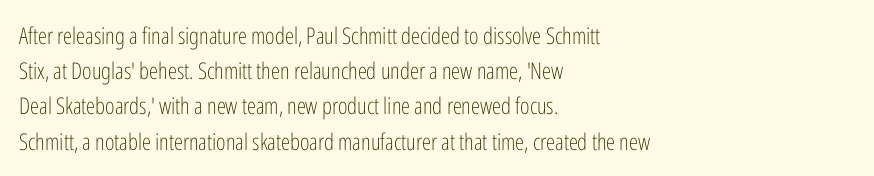
Q: Is the text bold? A: No.
Q: Is the text italic (slanted)? A: No, it is upright.
Q: Is the text underlined? A: No.
Q: How is the paragraph aligned? A: Left-aligned.
Q: Is the spacing between letters normal or unusually wide? A: Normal.
Q: Is the spacing between lines tight, normal or loose? A: Normal.
